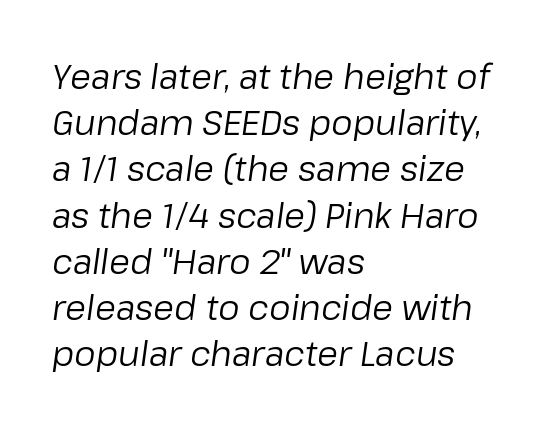
{"italic": "yes", "lean": "right", "slant_degrees": 8, "bold": "no", "weight": "regular", "width": "normal", "stroke_contrast": "low", "x_height": "medium", "monospaced": "no", "underline": "no", "align": "left", "line_spacing": "normal", "line_spacing_ratio": 1.36, "letter_spacing": "normal", "letter_spacing_em": 0.0, "glyph_px": 34}
